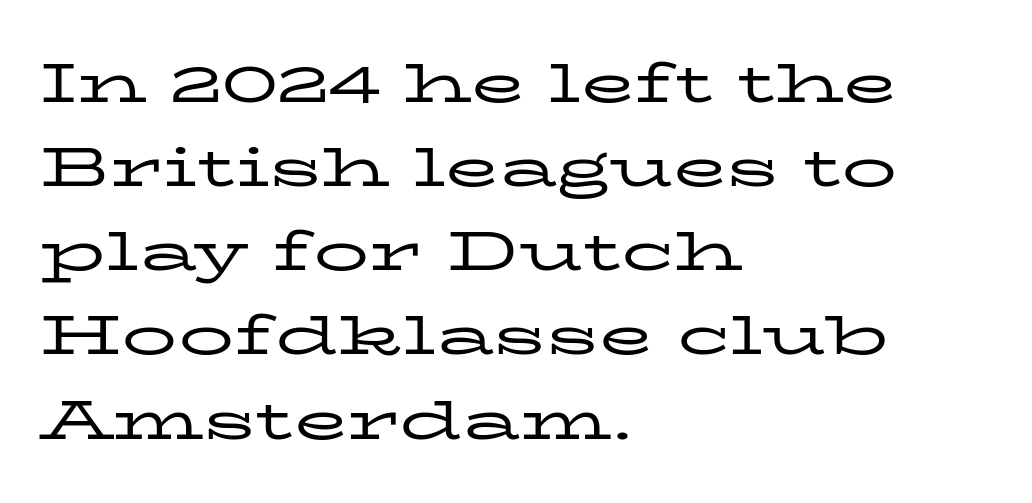
Q: Is the text bold? A: No.
Q: Is the text italic (slanted)? A: No, it is upright.
Q: Is the typeface a serif or a sans-serif typeface? A: Serif.
Q: Is the text underlined? A: No.
Q: How is the paragraph aligned? A: Left-aligned.
Q: Is the spacing between letters normal or unusually wide? A: Normal.
Q: Is the spacing between lines tight, normal or loose? A: Normal.
Q: Width (condensed, normal, or wide)? A: Wide.
Q: Stroke contrast? A: Low.
Q: x-height? A: Medium.
Q: Monospaced? A: No.
